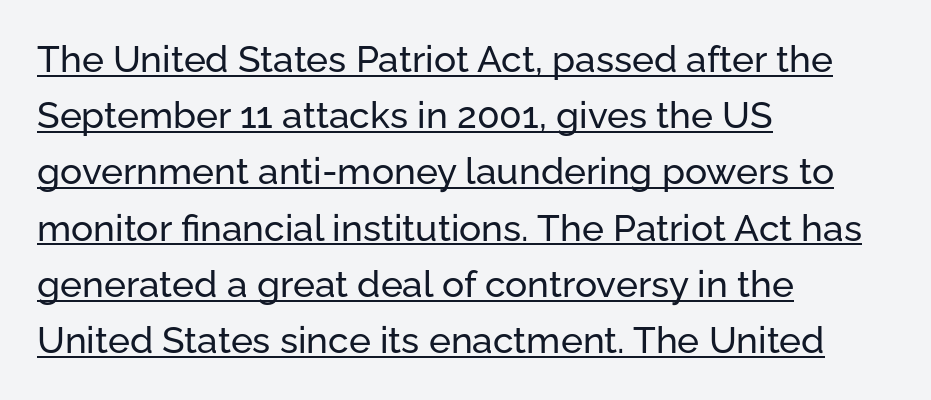
The image shows 37 px sans-serif type, upright; set left-aligned, normal line spacing (1.52x), normal letter spacing, underlined; low stroke contrast and a medium x-height.
